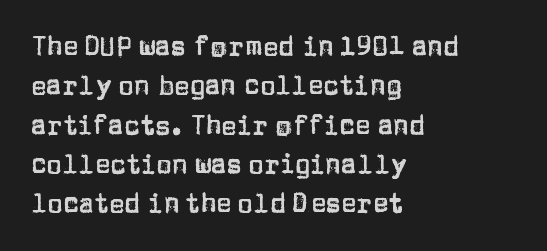
Q: Is the text italic (slanted)? A: No, it is upright.
Q: Is the text underlined? A: No.
Q: How is the paragraph aligned? A: Left-aligned.
Q: Is the spacing between letters normal or unusually wide? A: Normal.
Q: Is the spacing between lines tight, normal or loose? A: Normal.
